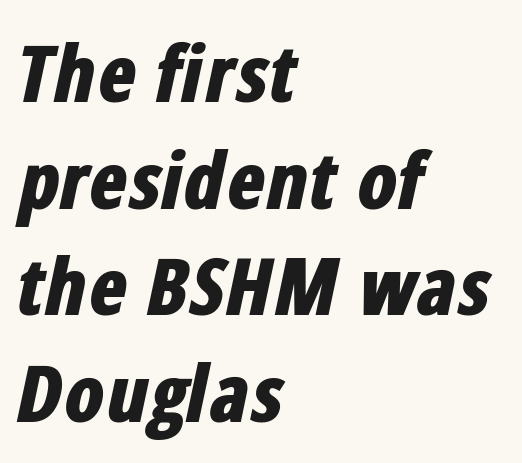
The passage shown is typed in a proportional face where columns would drift. The face used here is rendered with its standard letterfit. These lines were composed using italics. The rag falls on the right side of this text block. Heavy-handed strokes throughout: this text is bold.
